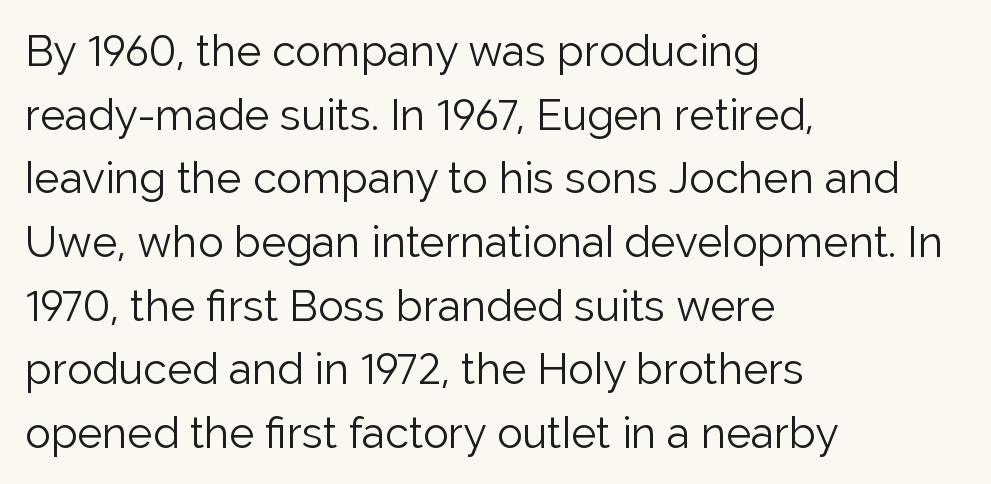
{"serif": "no", "italic": "no", "bold": "no", "weight": "light", "width": "normal", "stroke_contrast": "low", "x_height": "medium", "monospaced": "no", "underline": "no", "align": "left", "line_spacing": "normal", "line_spacing_ratio": 1.48, "letter_spacing": "normal", "letter_spacing_em": 0.0, "glyph_px": 43}
